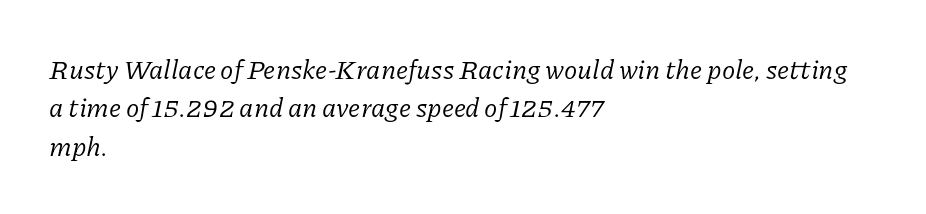
{"italic": "yes", "lean": "right", "slant_degrees": 11, "bold": "no", "underline": "no", "align": "left", "line_spacing": "normal", "line_spacing_ratio": 1.42, "letter_spacing": "normal", "letter_spacing_em": 0.0, "glyph_px": 27}
